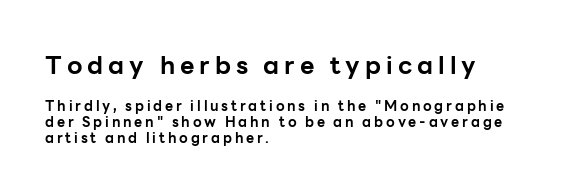
These lines are set flush left with a ragged right edge. In terms of letterspacing, this is a distinctly airy, spread setting. Type size steps down from the first block to the second. This is heavy type, rendered in bold. Decoration check: the copy has no underline.
